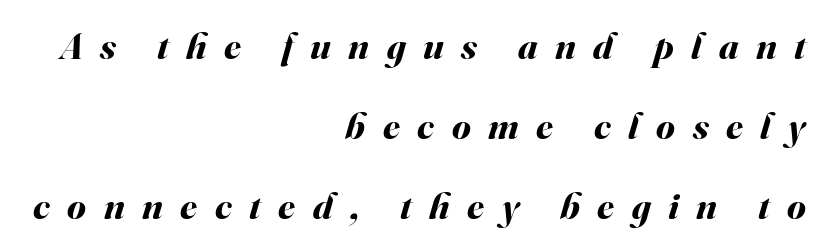
The lines are quadded right. A typesetter would call this heavily tracked-out type. The designer dialed line spacing up above the default. The foot of each line stays bare and open. These lines were composed using italics. Set as a true bold cut, around the 700 mark.
